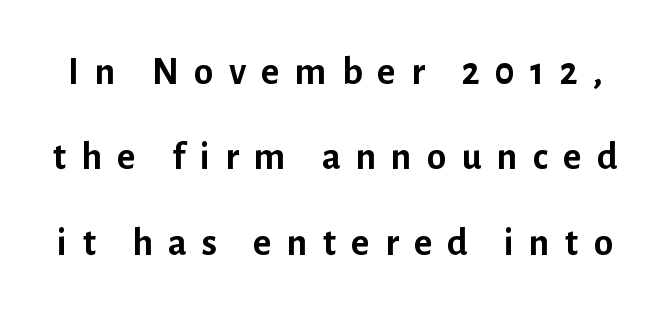
Q: Is the text bold? A: Yes.
Q: Is the text italic (slanted)? A: No, it is upright.
Q: Is the typeface a serif or a sans-serif typeface? A: Sans-serif.
Q: Is the text underlined? A: No.
Q: Is the spacing between letters normal or unusually wide? A: Unusually wide.
Q: Is the spacing between lines tight, normal or loose? A: Loose.
Q: Width (condensed, normal, or wide)? A: Normal.
Q: Stroke contrast? A: Low.
Q: x-height? A: Medium.
Q: Monospaced? A: No.
